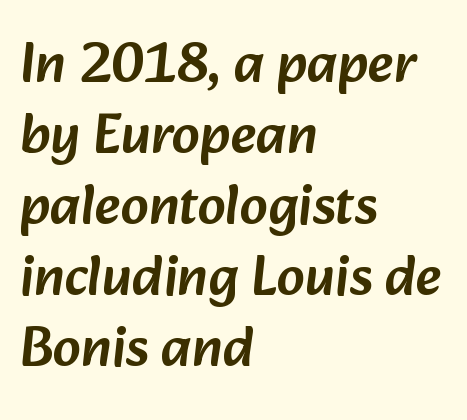
{"serif": "no", "width": "normal", "stroke_contrast": "low", "x_height": "medium", "monospaced": "no", "underline": "no", "align": "left", "line_spacing": "normal", "line_spacing_ratio": 1.27, "letter_spacing": "normal", "letter_spacing_em": 0.0, "glyph_px": 56}
